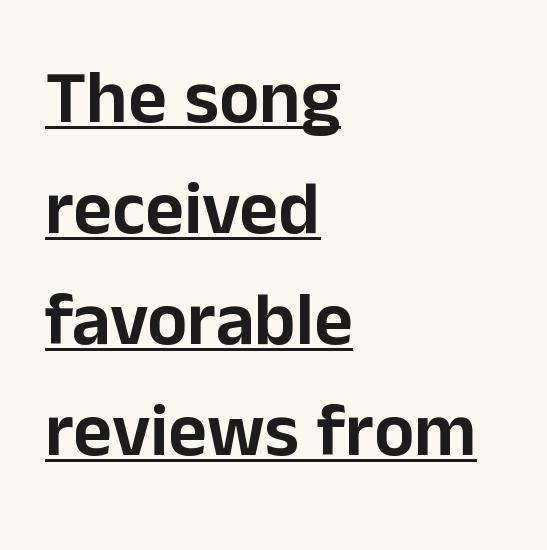
Q: Is the text italic (slanted)? A: No, it is upright.
Q: Is the typeface a serif or a sans-serif typeface? A: Sans-serif.
Q: Is the text underlined? A: Yes.
Q: How is the paragraph aligned? A: Left-aligned.
Q: Is the spacing between letters normal or unusually wide? A: Normal.
Q: Is the spacing between lines tight, normal or loose? A: Normal.
Q: Width (condensed, normal, or wide)? A: Normal.
Q: Stroke contrast? A: Low.
Q: x-height? A: Medium.
Q: Monospaced? A: No.
